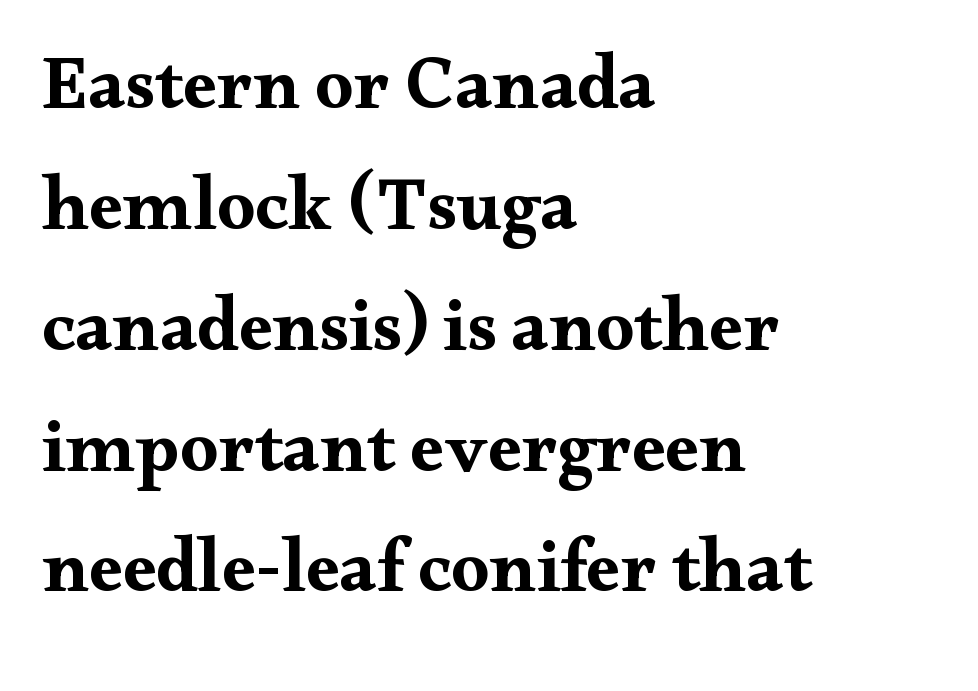
Q: Is the text bold? A: Yes.
Q: Is the text italic (slanted)? A: No, it is upright.
Q: Is the typeface a serif or a sans-serif typeface? A: Serif.
Q: Is the text underlined? A: No.
Q: How is the paragraph aligned? A: Left-aligned.
Q: Is the spacing between letters normal or unusually wide? A: Normal.
Q: Is the spacing between lines tight, normal or loose? A: Normal.
Q: Width (condensed, normal, or wide)? A: Wide.
Q: Stroke contrast? A: Medium.
Q: x-height? A: Small.
Q: Monospaced? A: No.
